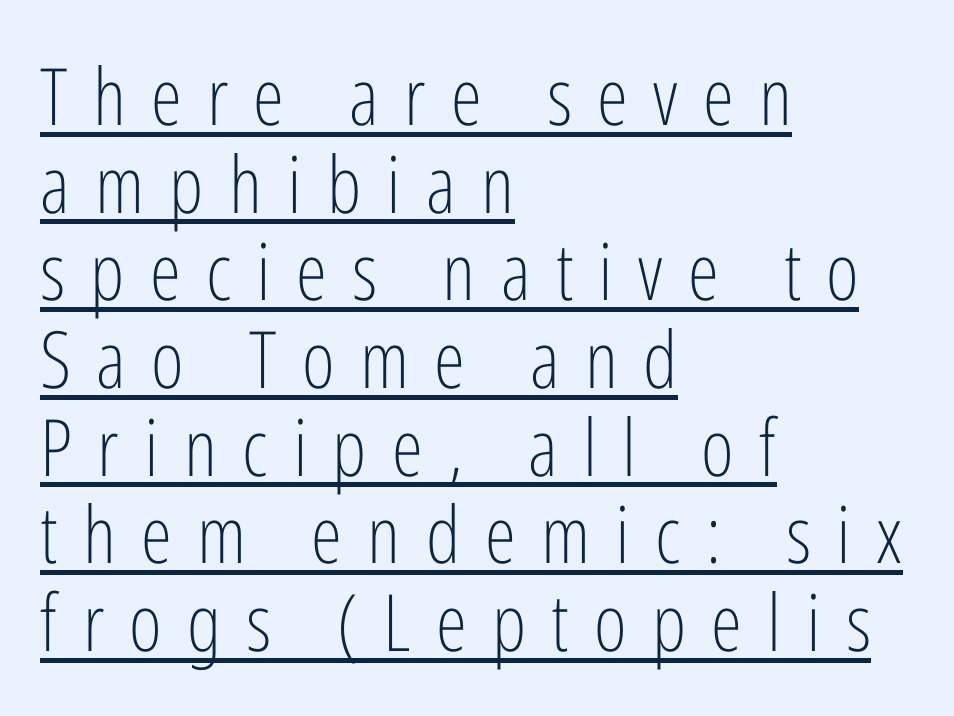
{"serif": "no", "italic": "no", "bold": "no", "weight": "light", "width": "condensed", "stroke_contrast": "low", "x_height": "medium", "monospaced": "no", "underline": "yes", "align": "left", "line_spacing": "tight", "line_spacing_ratio": 1.11, "letter_spacing": "wide", "letter_spacing_em": 0.32, "glyph_px": 79}
